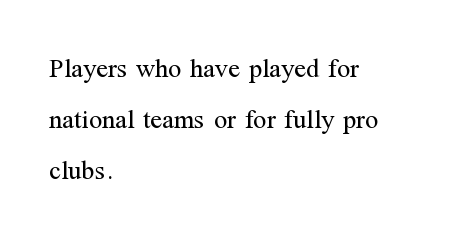
Q: Is the text bold? A: No.
Q: Is the text italic (slanted)? A: No, it is upright.
Q: Is the text underlined? A: No.
Q: How is the paragraph aligned? A: Left-aligned.
Q: Is the spacing between letters normal or unusually wide? A: Normal.
